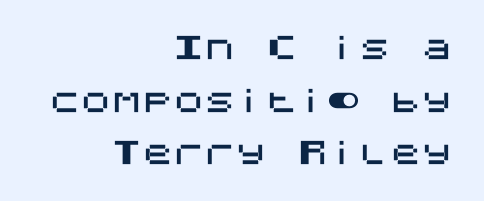
The passage shown has conventional tracking throughout. The foot of each line stays bare and open. This sample uses a sans-serif face. Notice how descenders clear the ascenders below comfortably — that's standard leading. Short and long lines alike share a common ending point at right.
